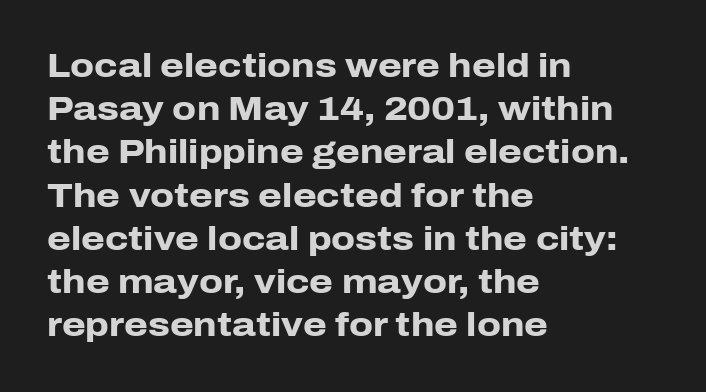
Q: Is the text bold? A: Yes.
Q: Is the text italic (slanted)? A: No, it is upright.
Q: Is the typeface a serif or a sans-serif typeface? A: Sans-serif.
Q: Is the text underlined? A: No.
Q: How is the paragraph aligned? A: Left-aligned.
Q: Is the spacing between letters normal or unusually wide? A: Normal.
Q: Is the spacing between lines tight, normal or loose? A: Normal.
Q: Width (condensed, normal, or wide)? A: Normal.
Q: Stroke contrast? A: Low.
Q: x-height? A: Medium.
Q: Monospaced? A: No.
